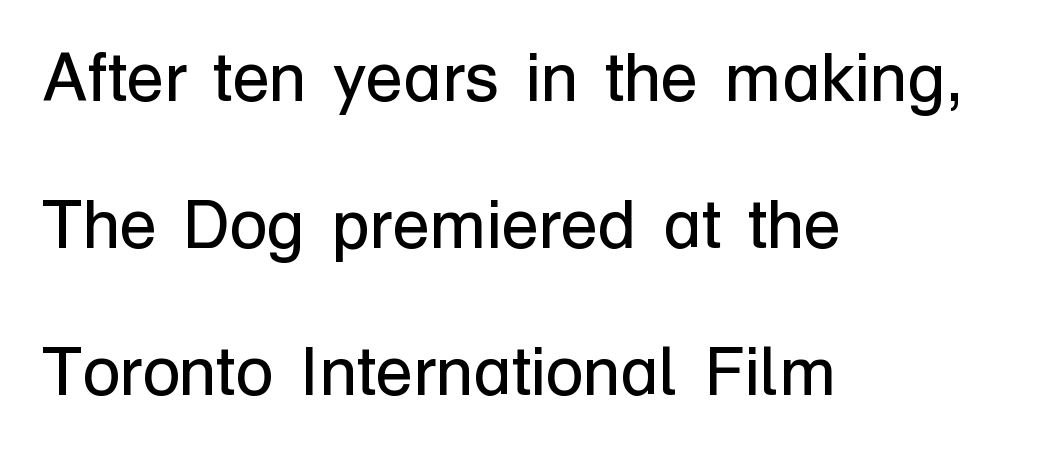
The image shows 68 px regular-weight sans-serif type, upright; set left-aligned, loose line spacing (2.16x), normal letter spacing, not underlined; low stroke contrast and a medium x-height.
